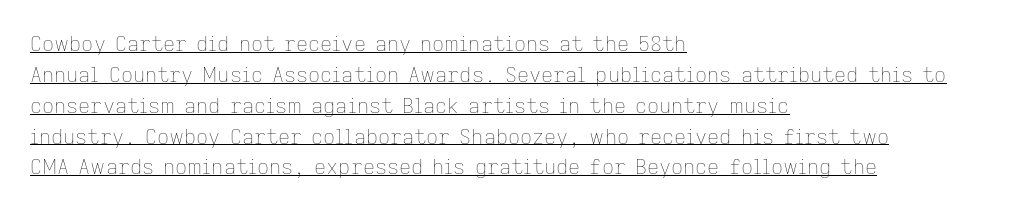
The image shows 21 px text type, upright; set left-aligned, normal line spacing (1.47x), normal letter spacing, underlined.
